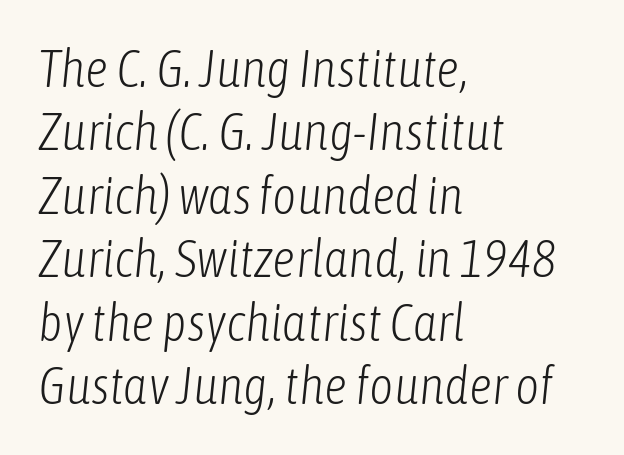
Standard letterfit; no display-style spreading of the glyphs. The typography opts for an oblique posture over an upright one. These lines stack with their left ends in a neat column. This sample has the flowing, uneven cadence of proportional lettering. The letterforms sit at book weight or below. Just letters on the line, the space beneath them empty.
